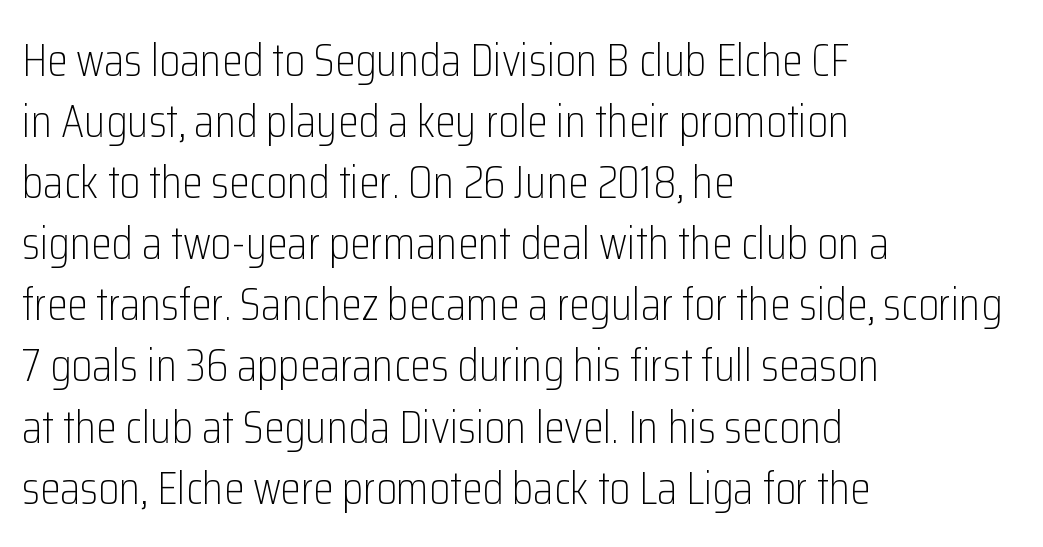
The image shows 47 px light, condensed sans-serif type, upright; set left-aligned, normal line spacing (1.3x), normal letter spacing, not underlined; low stroke contrast and a medium x-height.
